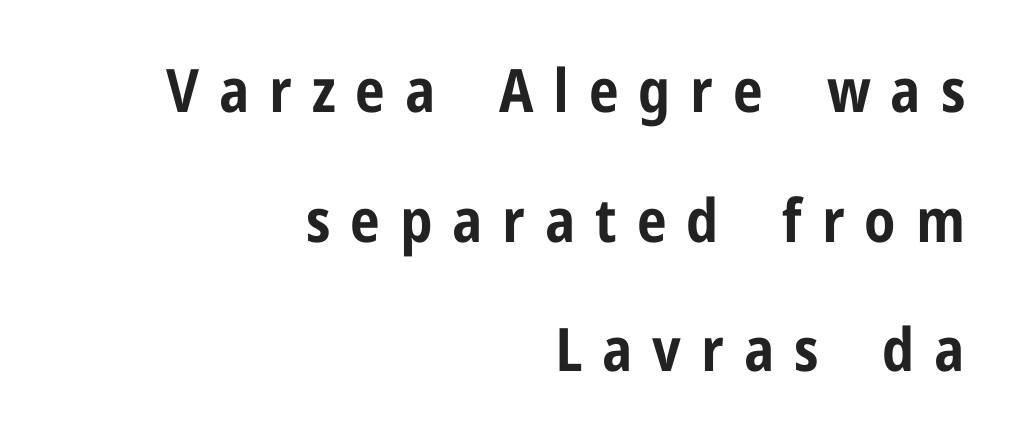
Character widths vary here, with narrow letters taking less room than wide ones. Layout note: lines flush right. The strokes are fattened all the way to bold. Vertical strokes here are truly vertical.
